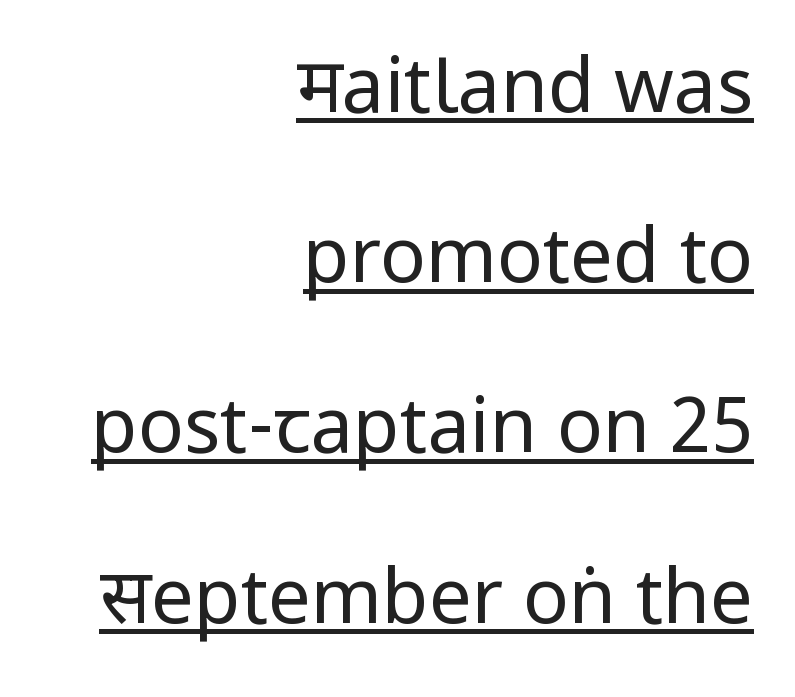
Q: Is the text bold? A: No.
Q: Is the text italic (slanted)? A: No, it is upright.
Q: Is the typeface a serif or a sans-serif typeface? A: Sans-serif.
Q: Is the text underlined? A: Yes.
Q: How is the paragraph aligned? A: Right-aligned.
Q: Is the spacing between letters normal or unusually wide? A: Normal.
Q: Is the spacing between lines tight, normal or loose? A: Loose.
Q: Width (condensed, normal, or wide)? A: Condensed.
Q: Stroke contrast? A: Low.
